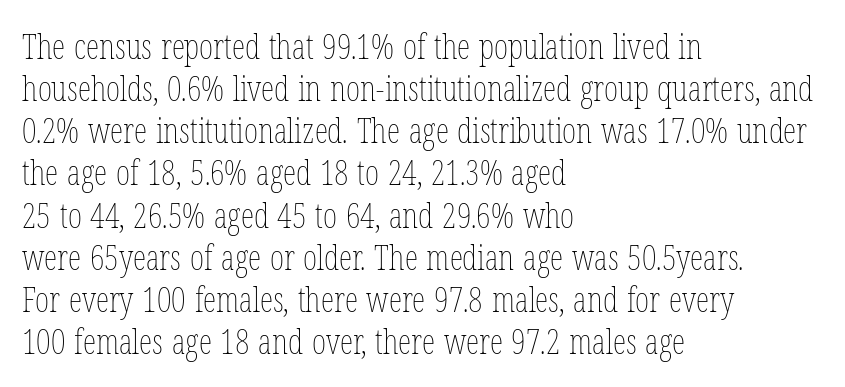
Q: Is the text bold? A: No.
Q: Is the text italic (slanted)? A: No, it is upright.
Q: Is the text underlined? A: No.
Q: How is the paragraph aligned? A: Left-aligned.
Q: Is the spacing between letters normal or unusually wide? A: Normal.
Q: Width (condensed, normal, or wide)? A: Condensed.
Q: Stroke contrast? A: Low.
Q: x-height? A: Medium.
Q: Monospaced? A: No.
